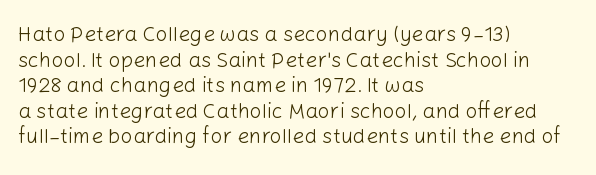
{"italic": "no", "bold": "no", "underline": "no", "align": "left", "line_spacing_ratio": 1.22, "letter_spacing": "normal", "letter_spacing_em": 0.0, "glyph_px": 21}
